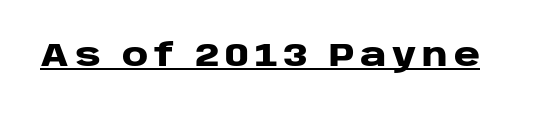
Proportional: the letters do not fall into vertical columns. As a designer I'd log this as weight 700, bold. A continuous stroke trails under the words, as in a hyperlink. The passage shown is typeset with a sans-serif family. When letters stand straight like this, we call the style roman or upright.
